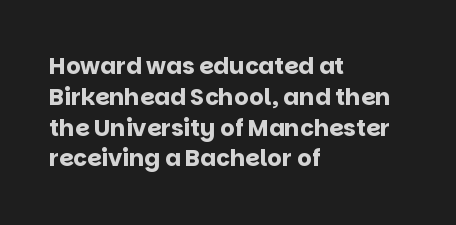
It's the straight-up-and-down kind of type. Descender tails drop into unmarked territory. Weight check: bold — yes, fully. Line beginnings align vertically; line endings do not.
